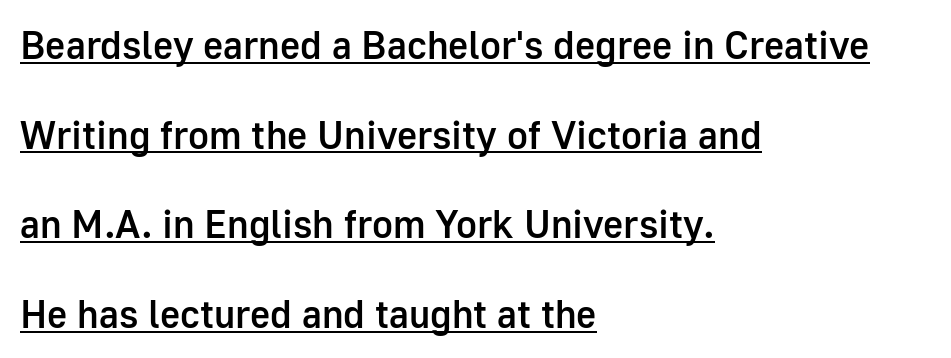
Q: Is the text bold? A: Semi-bold.
Q: Is the text italic (slanted)? A: No, it is upright.
Q: Is the typeface a serif or a sans-serif typeface? A: Sans-serif.
Q: Is the text underlined? A: Yes.
Q: How is the paragraph aligned? A: Left-aligned.
Q: Is the spacing between letters normal or unusually wide? A: Normal.
Q: Is the spacing between lines tight, normal or loose? A: Loose.
Q: Width (condensed, normal, or wide)? A: Normal.
Q: Stroke contrast? A: Low.
Q: x-height? A: Medium.
Q: Monospaced? A: No.
